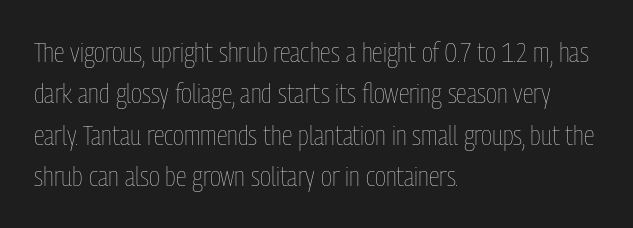
The image shows 28 px thin, condensed type, upright; set left-aligned, normal line spacing (1.48x), normal letter spacing, not underlined; low stroke contrast and a medium x-height.
